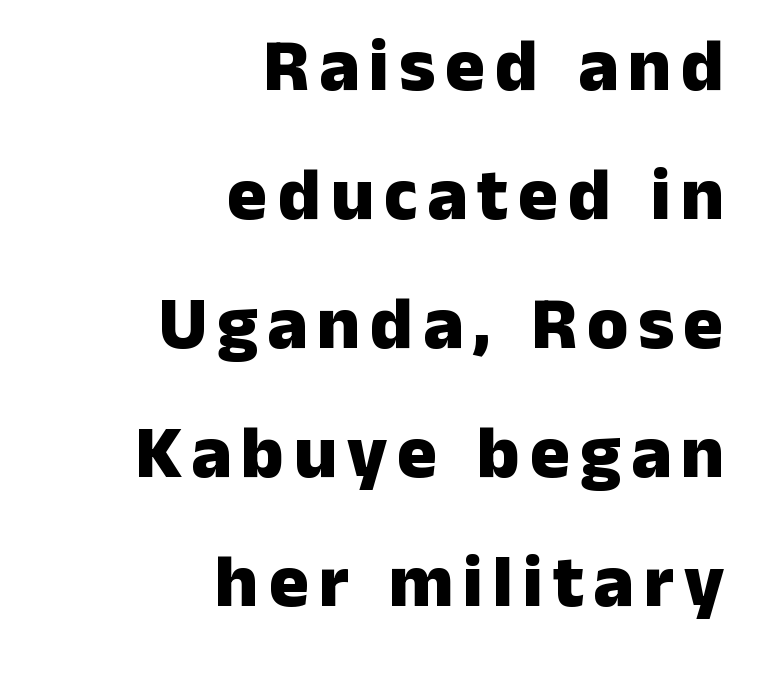
Q: Is the text bold? A: Yes.
Q: Is the text italic (slanted)? A: No, it is upright.
Q: Is the typeface a serif or a sans-serif typeface? A: Sans-serif.
Q: Is the text underlined? A: No.
Q: How is the paragraph aligned? A: Right-aligned.
Q: Width (condensed, normal, or wide)? A: Normal.
Q: Stroke contrast? A: Low.
Q: x-height? A: Medium.
Q: Monospaced? A: No.
